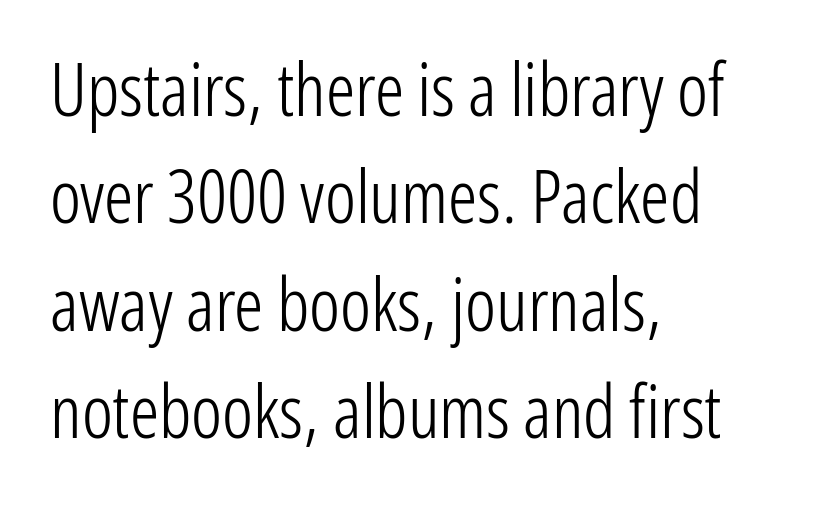
Q: Is the text bold? A: No.
Q: Is the text italic (slanted)? A: No, it is upright.
Q: Is the typeface a serif or a sans-serif typeface? A: Sans-serif.
Q: Is the text underlined? A: No.
Q: How is the paragraph aligned? A: Left-aligned.
Q: Is the spacing between letters normal or unusually wide? A: Normal.
Q: Is the spacing between lines tight, normal or loose? A: Normal.
Q: Width (condensed, normal, or wide)? A: Condensed.
Q: Stroke contrast? A: Low.
Q: x-height? A: Medium.
Q: Monospaced? A: No.
